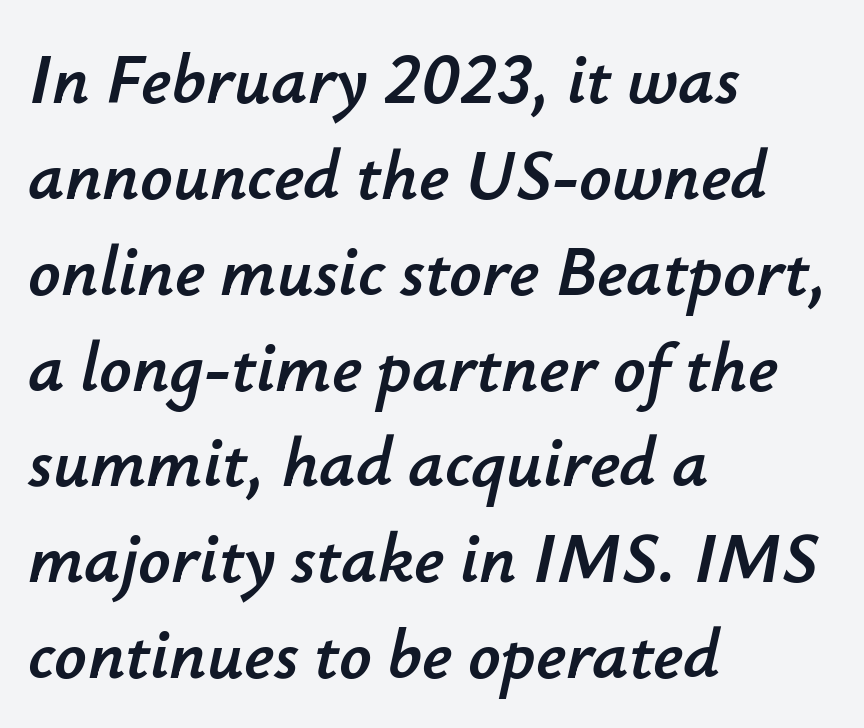
Q: Is the text italic (slanted)? A: Yes, it leans right by about 12 degrees.
Q: Is the text underlined? A: No.
Q: How is the paragraph aligned? A: Left-aligned.
Q: Is the spacing between letters normal or unusually wide? A: Normal.
Q: Is the spacing between lines tight, normal or loose? A: Normal.
Q: Width (condensed, normal, or wide)? A: Normal.
Q: Stroke contrast? A: Low.
Q: x-height? A: Small.
Q: Monospaced? A: No.
